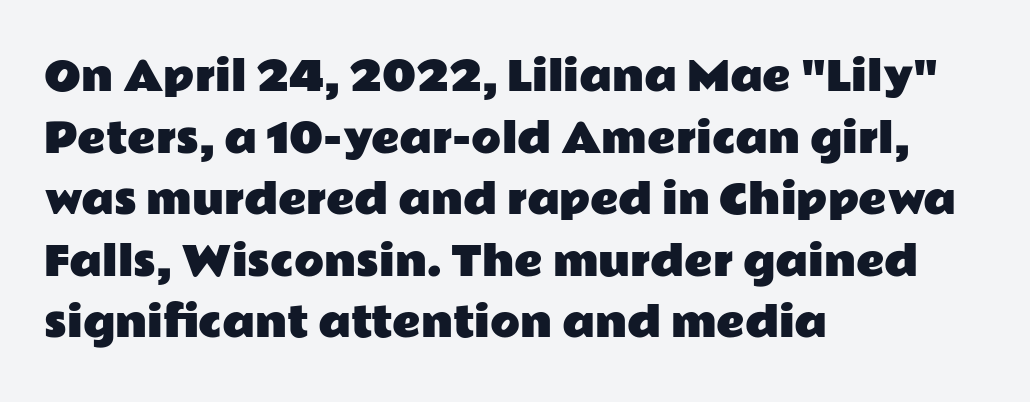
The space between consecutive lines is moderate. The passage is arranged the way most books set body copy — flush left. The passage shown is not underscored anywhere. Note the varied advance widths — an 'i' is clearly narrower than an 'm'.
